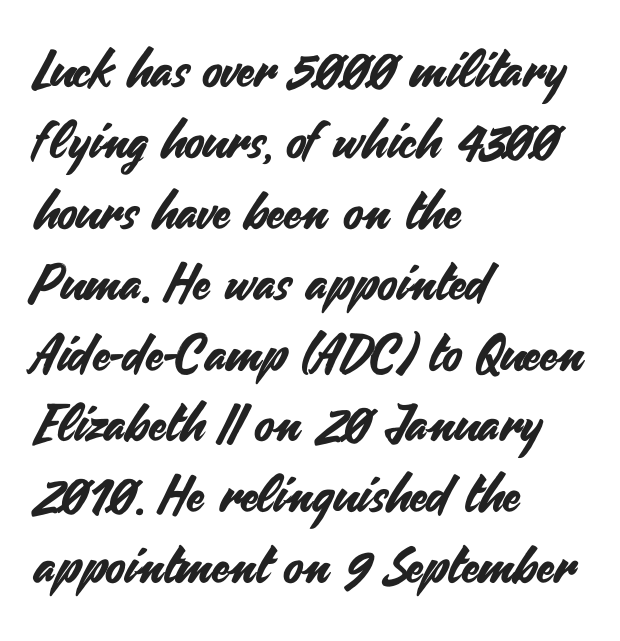
{"serif": "no", "width": "normal", "stroke_contrast": "medium", "x_height": "small", "monospaced": "no", "underline": "no", "align": "left", "line_spacing": "normal", "line_spacing_ratio": 1.39, "letter_spacing": "normal", "letter_spacing_em": 0.0, "glyph_px": 51}
